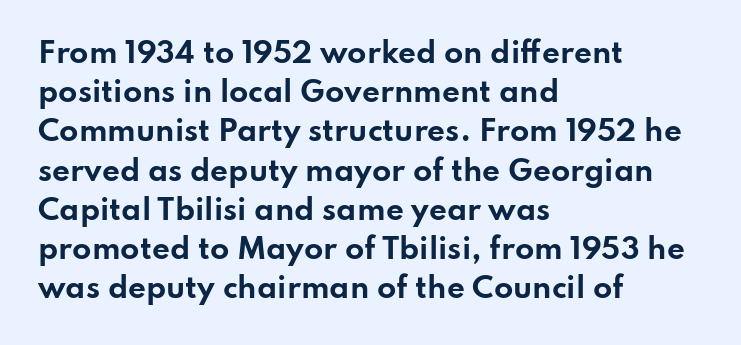
Q: Is the text bold? A: Yes.
Q: Is the text italic (slanted)? A: No, it is upright.
Q: Is the typeface a serif or a sans-serif typeface? A: Sans-serif.
Q: Is the text underlined? A: No.
Q: How is the paragraph aligned? A: Left-aligned.
Q: Is the spacing between letters normal or unusually wide? A: Normal.
Q: Is the spacing between lines tight, normal or loose? A: Normal.
Q: Width (condensed, normal, or wide)? A: Wide.
Q: Stroke contrast? A: Low.
Q: x-height? A: Small.
Q: Monospaced? A: No.
